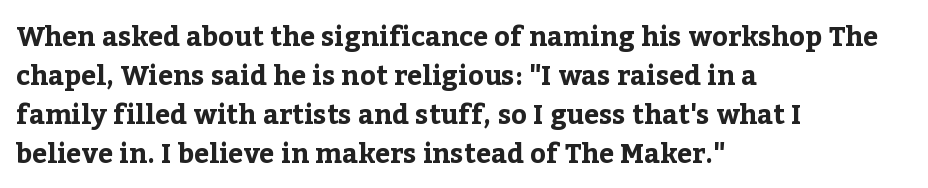
{"italic": "no", "bold": "yes", "underline": "no", "align": "left", "line_spacing": "normal", "line_spacing_ratio": 1.45, "letter_spacing": "normal", "letter_spacing_em": 0.0, "glyph_px": 27}
